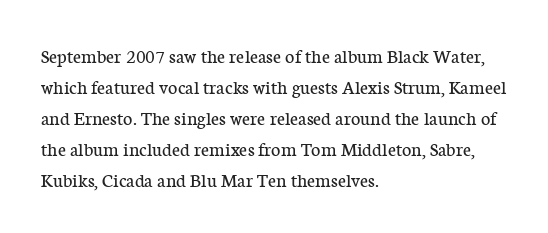
The face looks like a standard text weight, possibly lighter. The type is set solid horizontally, with unmodified tracking. The lettering stays uniformly vertical, giving the passage a roman look. Leading: standard. Casual observation: everything's shoved over to the left.
